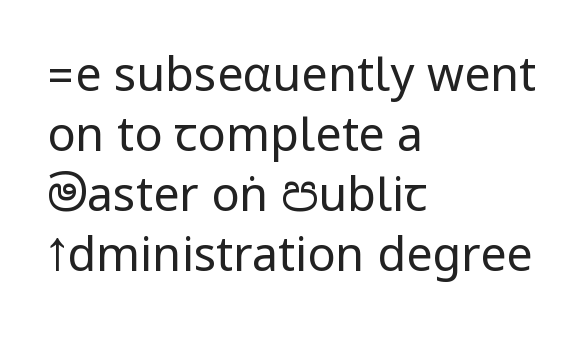
Q: Is the text bold? A: No.
Q: Is the text italic (slanted)? A: No, it is upright.
Q: Is the typeface a serif or a sans-serif typeface? A: Sans-serif.
Q: Is the text underlined? A: No.
Q: How is the paragraph aligned? A: Left-aligned.
Q: Is the spacing between letters normal or unusually wide? A: Normal.
Q: Is the spacing between lines tight, normal or loose? A: Normal.
Q: Width (condensed, normal, or wide)? A: Condensed.
Q: Stroke contrast? A: Low.
